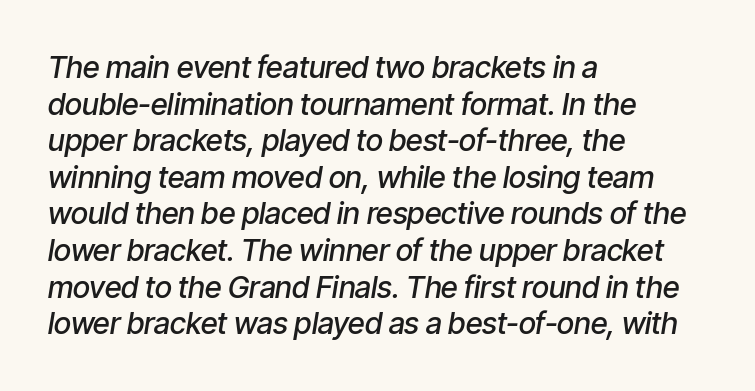
Q: Is the text bold? A: Semi-bold.
Q: Is the text italic (slanted)? A: Yes, it leans right by about 9 degrees.
Q: Is the text underlined? A: No.
Q: How is the paragraph aligned? A: Left-aligned.
Q: Is the spacing between letters normal or unusually wide? A: Normal.
Q: Width (condensed, normal, or wide)? A: Condensed.
Q: Stroke contrast? A: Low.
Q: x-height? A: Medium.
Q: Monospaced? A: No.
